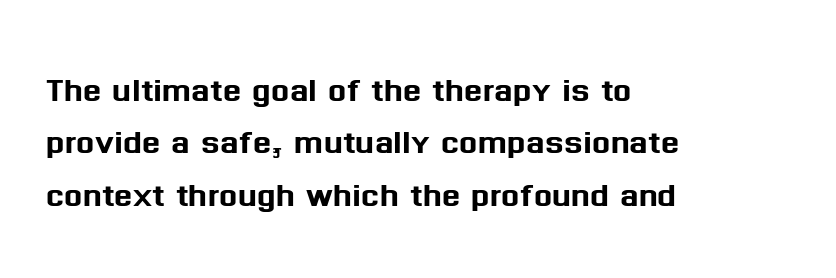
The image shows 43 px sans-serif type, upright; set left-aligned, line spacing 1.22x, normal letter spacing, not underlined; medium stroke contrast and a medium x-height.
